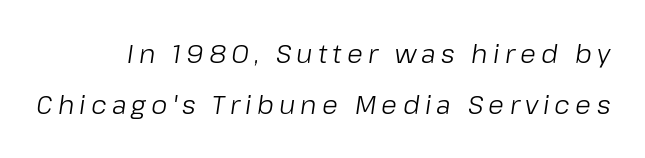
{"italic": "yes", "lean": "right", "slant_degrees": 8, "bold": "no", "underline": "no", "line_spacing": "loose", "line_spacing_ratio": 1.98, "letter_spacing": "wide", "letter_spacing_em": 0.2, "glyph_px": 26}
